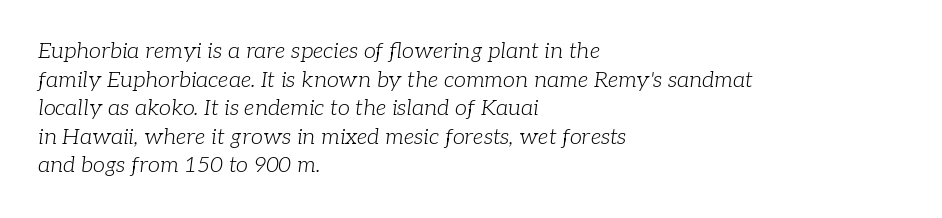
The rendering anchors every line to the left-hand side. Lines of text with bare space underneath. The rendering keeps characters at their native spacing. The lettering tilts uniformly, giving the passage an italic look.
